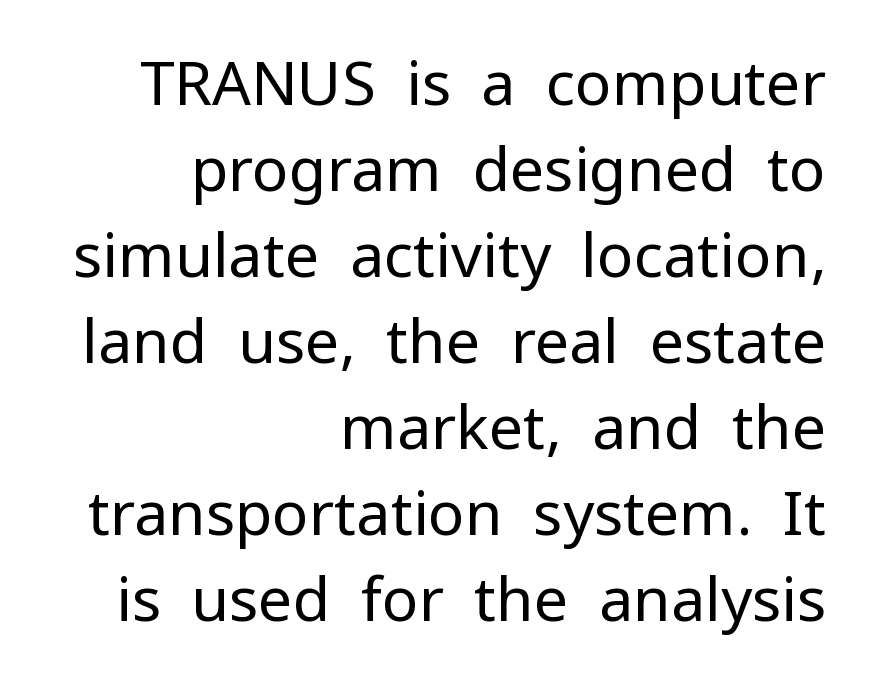
Designer's note — italics off, roman on. Characters follow at the spacing the type designer built in. The characters are drawn with everyday or finer stroke widths. The face used here is a sans, in the tradition of grotesques and geometrics. The rendering uses a moderate line-height, typical for paragraphs.
